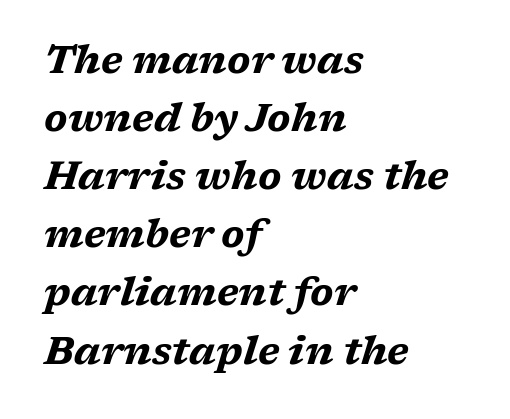
The image shows 39 px bold, wide type, italic (leaning right); set left-aligned, normal line spacing (1.49x), normal letter spacing, not underlined; medium stroke contrast and a medium x-height.
